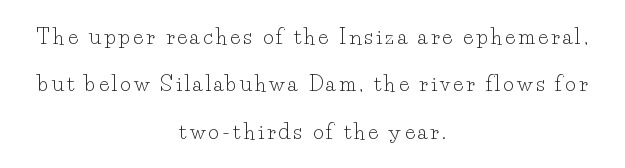
{"italic": "no", "bold": "no", "underline": "no", "align": "center", "line_spacing": "loose", "line_spacing_ratio": 2.26, "glyph_px": 21}
